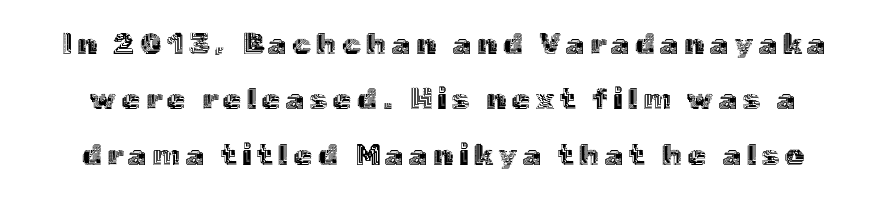
Q: Is the text italic (slanted)? A: No, it is upright.
Q: Is the text underlined? A: No.
Q: Width (condensed, normal, or wide)? A: Normal.
Q: x-height? A: Medium.
Q: Monospaced? A: No.
